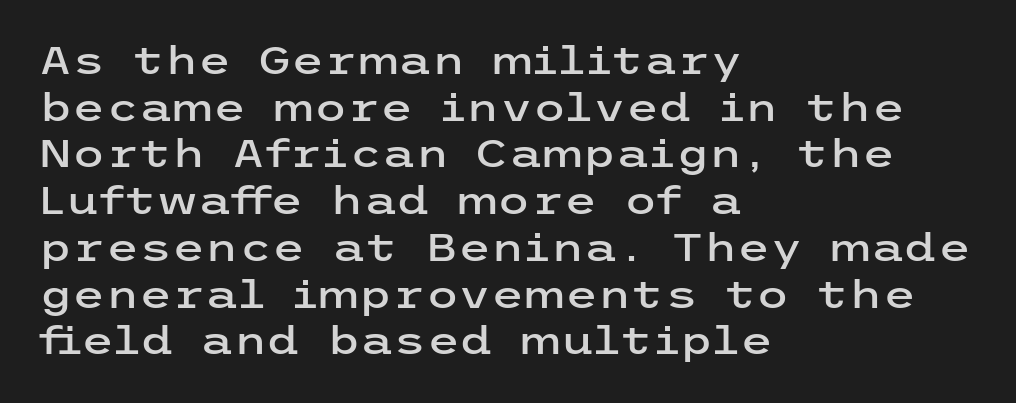
Q: Is the text italic (slanted)? A: No, it is upright.
Q: Is the typeface a serif or a sans-serif typeface? A: Sans-serif.
Q: Is the text underlined? A: No.
Q: How is the paragraph aligned? A: Left-aligned.
Q: Is the spacing between letters normal or unusually wide? A: Normal.
Q: Width (condensed, normal, or wide)? A: Wide.
Q: Stroke contrast? A: Low.
Q: x-height? A: Medium.
